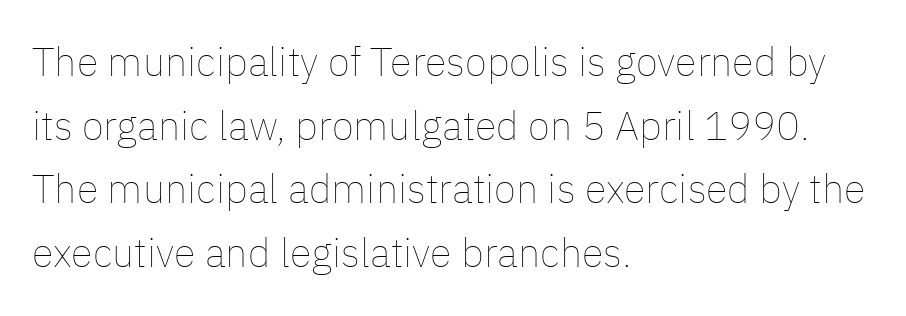
The image shows 40 px thin type, upright; set left-aligned, normal line spacing (1.59x), normal letter spacing, not underlined; low stroke contrast and a medium x-height.
